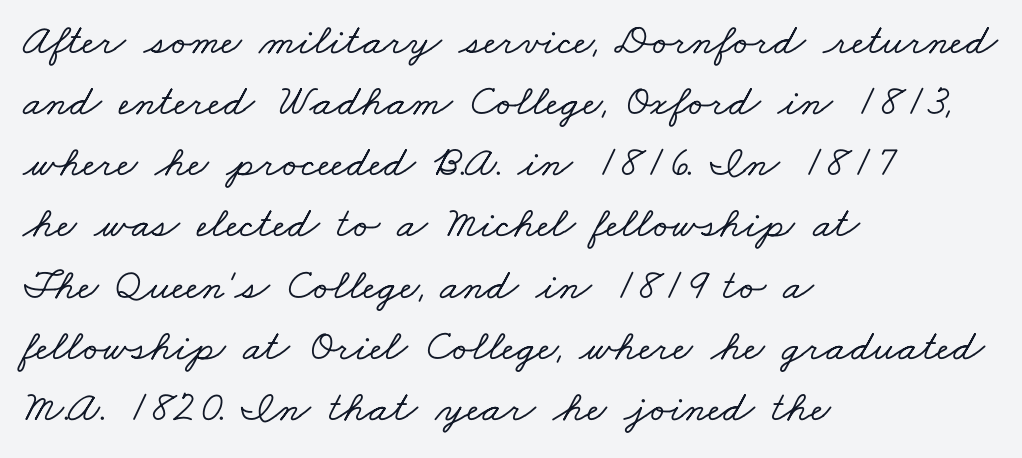
The image shows 44 px wide serif type; set left-aligned, normal line spacing (1.39x), normal letter spacing, not underlined; low stroke contrast and a small x-height.
